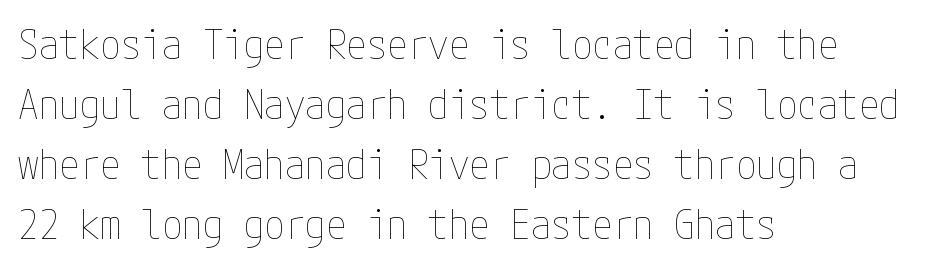
{"italic": "no", "bold": "no", "weight": "thin", "width": "condensed", "stroke_contrast": "low", "x_height": "medium", "underline": "no", "align": "left", "line_spacing": "normal", "line_spacing_ratio": 1.46, "letter_spacing": "normal", "letter_spacing_em": 0.0, "glyph_px": 41}
